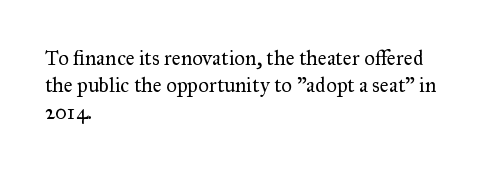
{"italic": "no", "bold": "no", "underline": "no", "align": "left", "line_spacing": "normal", "line_spacing_ratio": 1.28, "letter_spacing": "normal", "letter_spacing_em": 0.0, "glyph_px": 21}
